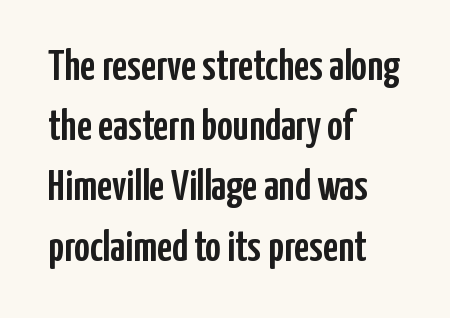
The image shows 43 px condensed sans-serif type, upright; set left-aligned, normal line spacing (1.4x), normal letter spacing, not underlined; low stroke contrast and a medium x-height.
